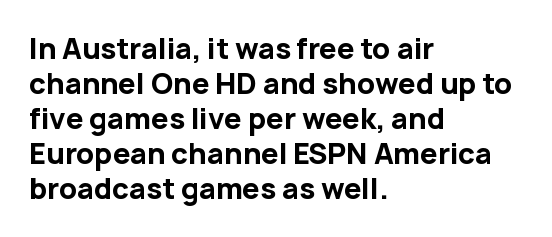
{"serif": "no", "italic": "no", "bold": "yes", "weight": "bold", "width": "normal", "stroke_contrast": "low", "x_height": "medium", "monospaced": "no", "underline": "no", "align": "left", "line_spacing": "normal", "line_spacing_ratio": 1.25, "letter_spacing": "normal", "letter_spacing_em": 0.0, "glyph_px": 28}
